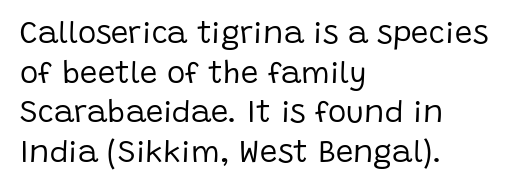
Q: Is the text bold? A: No.
Q: Is the text italic (slanted)? A: No, it is upright.
Q: Is the typeface a serif or a sans-serif typeface? A: Sans-serif.
Q: Is the text underlined? A: No.
Q: How is the paragraph aligned? A: Left-aligned.
Q: Is the spacing between letters normal or unusually wide? A: Normal.
Q: Is the spacing between lines tight, normal or loose? A: Normal.
Q: Width (condensed, normal, or wide)? A: Normal.
Q: Stroke contrast? A: Low.
Q: x-height? A: Large.
Q: Monospaced? A: No.
